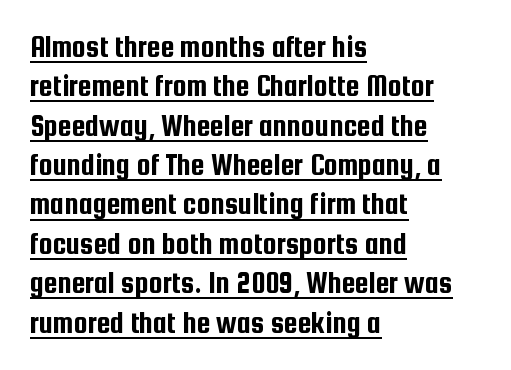
Q: Is the text italic (slanted)? A: No, it is upright.
Q: Is the typeface a serif or a sans-serif typeface? A: Sans-serif.
Q: Is the text underlined? A: Yes.
Q: How is the paragraph aligned? A: Left-aligned.
Q: Is the spacing between letters normal or unusually wide? A: Normal.
Q: Is the spacing between lines tight, normal or loose? A: Normal.
Q: Width (condensed, normal, or wide)? A: Condensed.
Q: Stroke contrast? A: Low.
Q: x-height? A: Medium.
Q: Monospaced? A: No.
